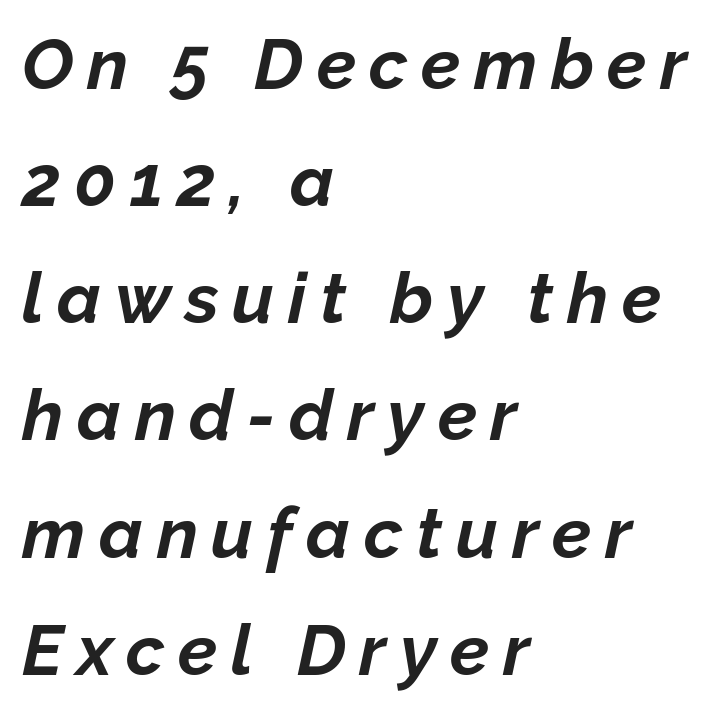
{"italic": "yes", "lean": "right", "slant_degrees": 12, "bold": "yes", "weight": "bold", "width": "normal", "stroke_contrast": "low", "x_height": "medium", "monospaced": "no", "underline": "no", "align": "left", "line_spacing": "normal", "line_spacing_ratio": 1.65, "glyph_px": 71}
